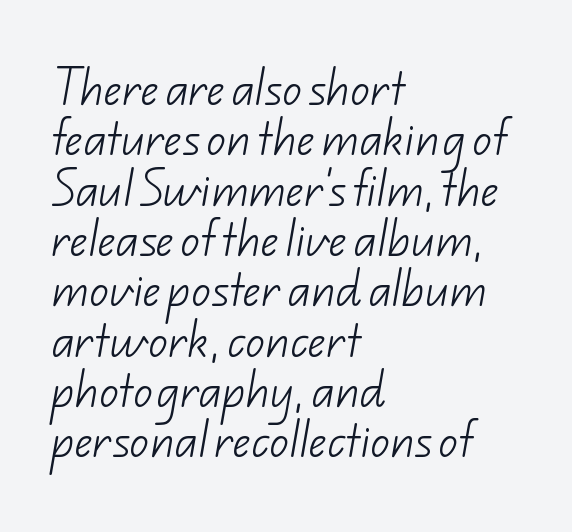
Normally led — the rows are evenly, conventionally spaced. Reading down the block, your eye returns to a fixed left position each line. The passage shown is not bold in any degree. Are there feet on the stems? There aren't — it's a sans. The strip under each line holds only bare page.
